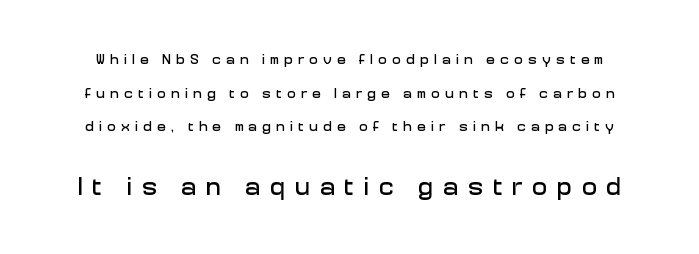
{"italic": "no", "underline": "no", "line_spacing": "loose", "line_spacing_ratio": 2.4, "letter_spacing": "wide", "letter_spacing_em": 0.39, "larger_block": "second", "size_ratio": 1.79, "glyph_px": 25}
